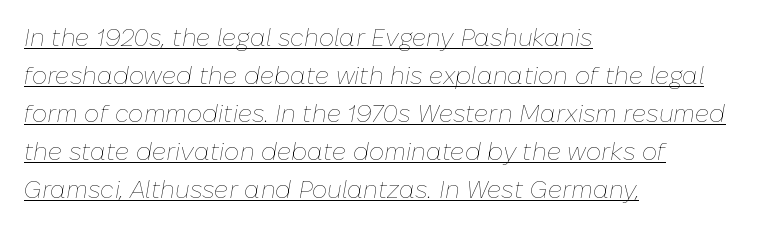
{"italic": "yes", "lean": "right", "slant_degrees": 10, "bold": "no", "underline": "yes", "align": "left", "line_spacing": "normal", "line_spacing_ratio": 1.58, "letter_spacing": "normal", "letter_spacing_em": 0.0, "glyph_px": 24}
